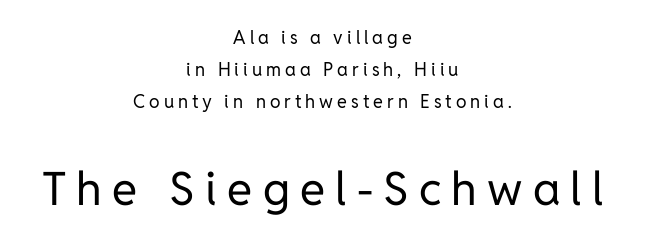
Q: Is the text bold? A: No.
Q: Is the text italic (slanted)? A: No, it is upright.
Q: Is the typeface a serif or a sans-serif typeface? A: Sans-serif.
Q: Is the text underlined? A: No.
Q: How is the paragraph aligned? A: Centered.
Q: Is the spacing between letters normal or unusually wide? A: Unusually wide.
Q: Which block of text is set in a larger size, the first (top) or the second (bottom)? A: The second (bottom) one.
Q: Width (condensed, normal, or wide)? A: Normal.
Q: Stroke contrast? A: Low.
Q: x-height? A: Medium.
Q: Monospaced? A: No.
